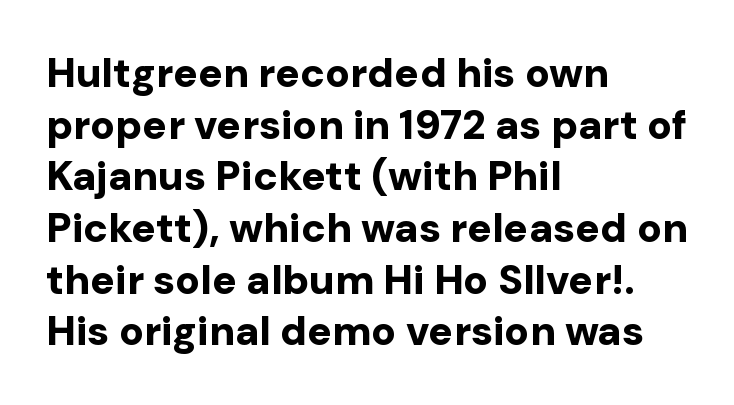
The image shows 41 px bold sans-serif type, upright; set left-aligned, normal line spacing (1.26x), normal letter spacing, not underlined; low stroke contrast and a medium x-height.
